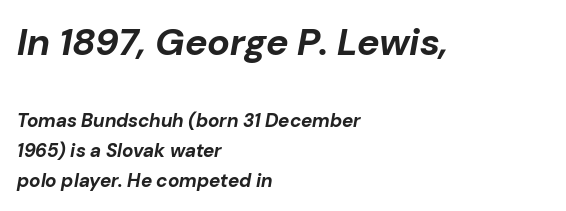
The image shows 38 px bold type, italic (leaning right); set left-aligned, normal line spacing (1.59x), normal letter spacing, not underlined; the first (top) block is 2.0x larger; low stroke contrast and a medium x-height.
